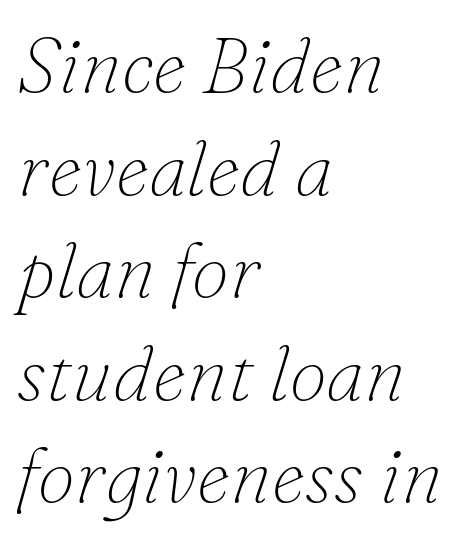
The image shows 76 px thin serif type, italic (leaning right); set left-aligned, normal line spacing (1.35x), normal letter spacing, not underlined; low stroke contrast and a small x-height.
